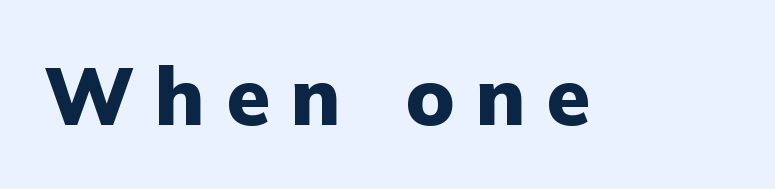
The image shows 80 px heavy sans-serif type, upright; set unusually wide letter spacing (+0.26 em), not underlined; low stroke contrast and a medium x-height.
